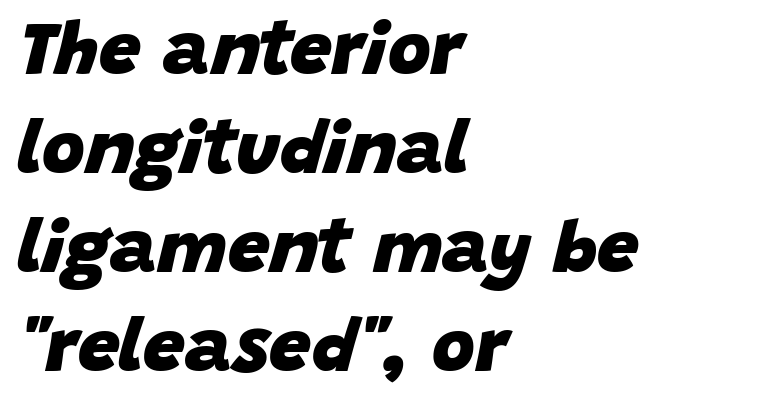
The axis of the letterforms is tilted away from vertical. Pretty heavy lettering here — definitely bold. The tracking reads as untouched default to a designer's eye. Plain, unruled lines of type. Notice how the passage keeps a crisp vertical edge on the left only. Summary of vertical rhythm: regular, with standard interline spacing.
